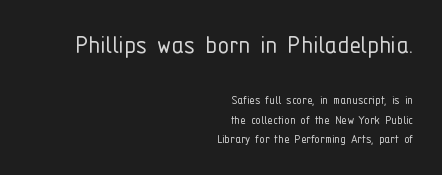
{"serif": "no", "italic": "no", "bold": "no", "weight": "light", "width": "condensed", "stroke_contrast": "low", "x_height": "medium", "monospaced": "no", "underline": "no", "align": "right", "line_spacing": "normal", "line_spacing_ratio": 1.38, "letter_spacing": "normal", "letter_spacing_em": 0.0, "larger_block": "first", "size_ratio": 2.07, "glyph_px": 29}
